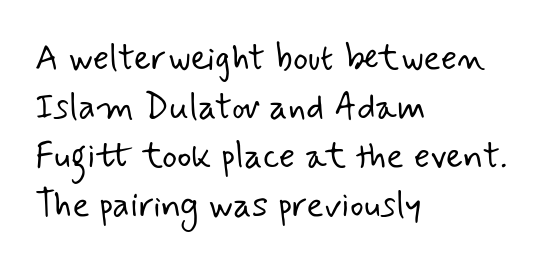
Q: Is the text bold? A: No.
Q: Is the typeface a serif or a sans-serif typeface? A: Sans-serif.
Q: Is the text underlined? A: No.
Q: How is the paragraph aligned? A: Left-aligned.
Q: Is the spacing between letters normal or unusually wide? A: Normal.
Q: Is the spacing between lines tight, normal or loose? A: Normal.
Q: Width (condensed, normal, or wide)? A: Normal.
Q: Stroke contrast? A: Low.
Q: x-height? A: Small.
Q: Monospaced? A: No.
